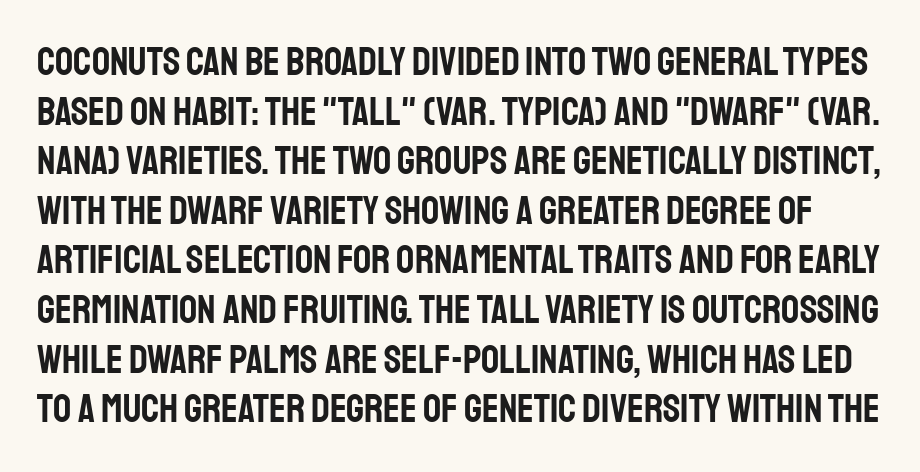
{"serif": "no", "italic": "no", "width": "condensed", "stroke_contrast": "low", "x_height": "large", "monospaced": "no", "underline": "no", "line_spacing_ratio": 1.24, "letter_spacing": "normal", "letter_spacing_em": 0.0, "glyph_px": 40}
